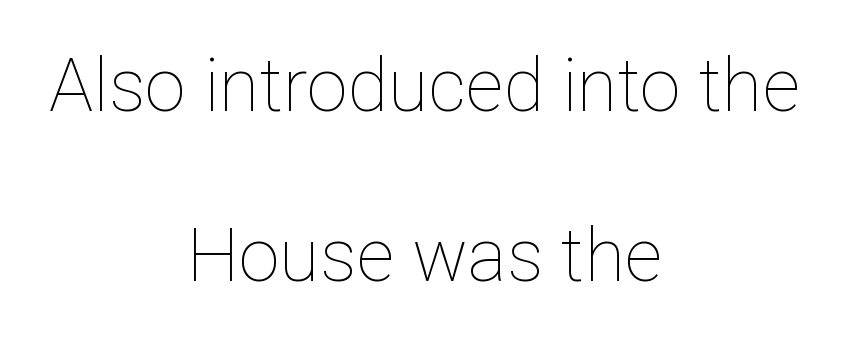
{"italic": "no", "bold": "no", "weight": "thin", "width": "normal", "stroke_contrast": "low", "x_height": "medium", "monospaced": "no", "underline": "no", "align": "center", "line_spacing": "loose", "line_spacing_ratio": 2.3, "letter_spacing": "normal", "letter_spacing_em": 0.0, "glyph_px": 74}
